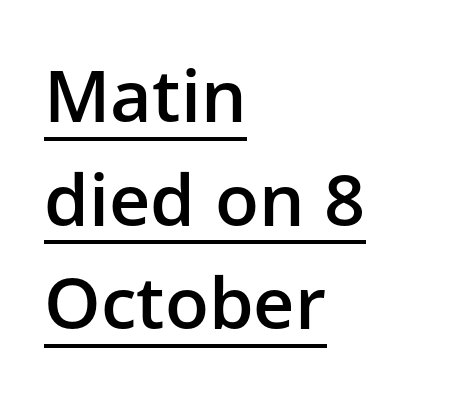
{"serif": "no", "italic": "no", "bold": "semi", "weight": "semibold", "width": "normal", "stroke_contrast": "low", "x_height": "medium", "monospaced": "no", "underline": "yes", "align": "left", "line_spacing": "normal", "line_spacing_ratio": 1.44, "letter_spacing": "normal", "letter_spacing_em": 0.0, "glyph_px": 72}
